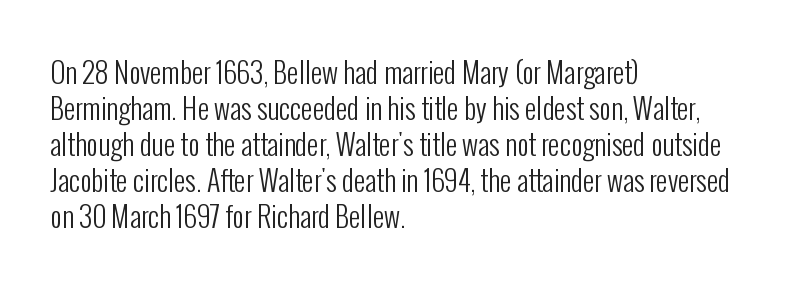
{"serif": "no", "italic": "no", "bold": "no", "weight": "regular", "width": "condensed", "stroke_contrast": "low", "x_height": "medium", "monospaced": "no", "underline": "no", "align": "left", "line_spacing": "normal", "line_spacing_ratio": 1.29, "letter_spacing": "normal", "letter_spacing_em": 0.0, "glyph_px": 28}
